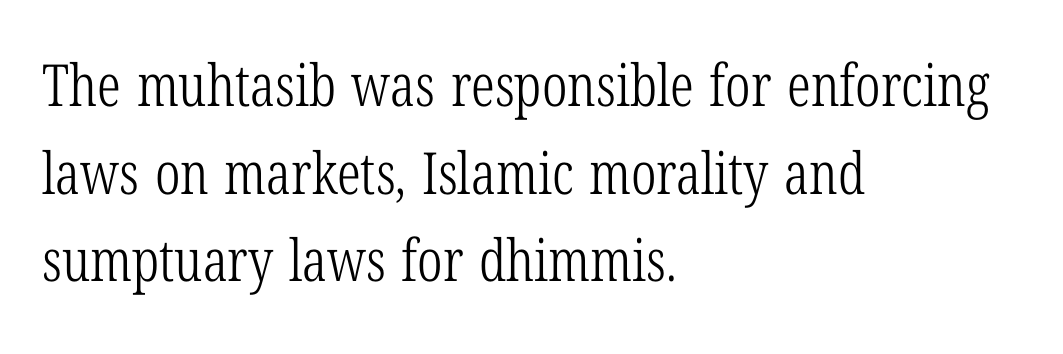
The image shows 58 px light, condensed serif type, upright; set left-aligned, normal line spacing (1.51x), normal letter spacing, not underlined; low stroke contrast and a medium x-height.
